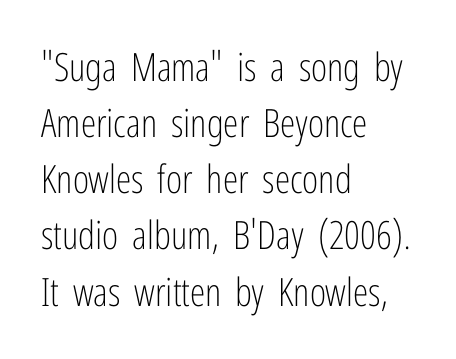
Q: Is the text bold? A: No.
Q: Is the text italic (slanted)? A: No, it is upright.
Q: Is the typeface a serif or a sans-serif typeface? A: Sans-serif.
Q: Is the text underlined? A: No.
Q: How is the paragraph aligned? A: Left-aligned.
Q: Is the spacing between letters normal or unusually wide? A: Normal.
Q: Is the spacing between lines tight, normal or loose? A: Normal.
Q: Width (condensed, normal, or wide)? A: Condensed.
Q: Stroke contrast? A: Low.
Q: x-height? A: Medium.
Q: Monospaced? A: No.
